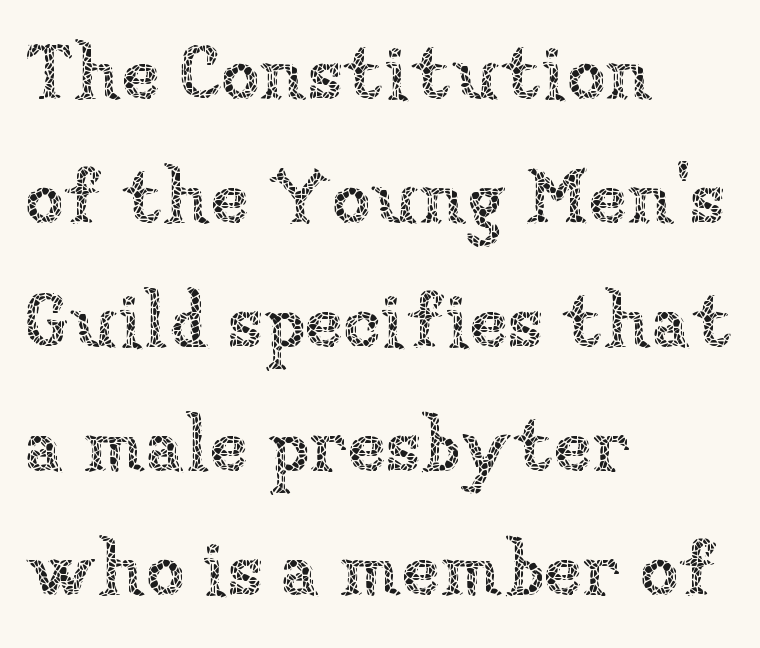
The image shows 78 px thin type, upright; set left-aligned, normal line spacing (1.59x), normal letter spacing, not underlined; low stroke contrast and a medium x-height.
